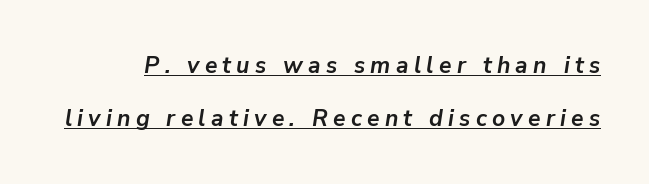
How would I describe the line gaps? Wide and relaxed. The sample's only ornament is a line tracing under the words. The rendering inserts visible extra space after every character. The text carries the slant typical of an italic or oblique font. Chunky letters — that's bold for sure.
